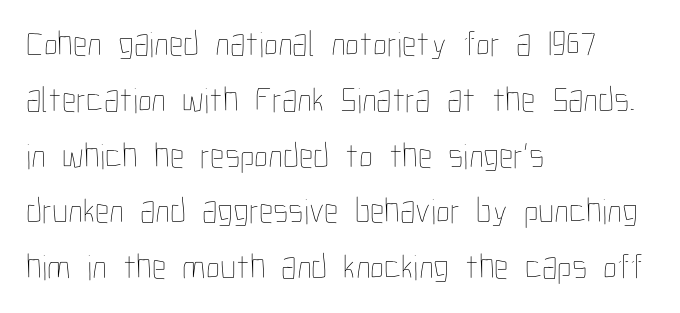
{"italic": "no", "bold": "no", "weight": "thin", "width": "condensed", "stroke_contrast": "low", "x_height": "medium", "monospaced": "no", "underline": "no", "align": "left", "line_spacing": "normal", "line_spacing_ratio": 1.55, "letter_spacing": "normal", "letter_spacing_em": 0.0, "glyph_px": 36}
